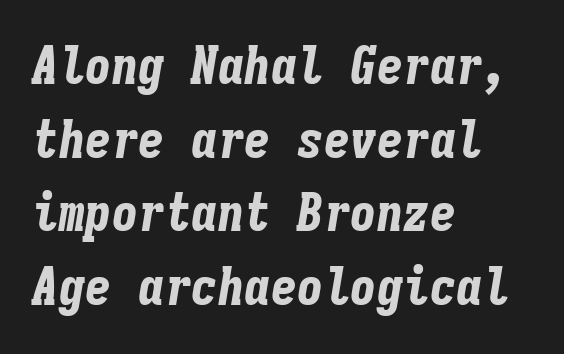
Q: Is the text bold? A: Yes.
Q: Is the text italic (slanted)? A: Yes, it leans right by about 9 degrees.
Q: Is the text underlined? A: No.
Q: How is the paragraph aligned? A: Left-aligned.
Q: Is the spacing between letters normal or unusually wide? A: Normal.
Q: Is the spacing between lines tight, normal or loose? A: Normal.
Q: Width (condensed, normal, or wide)? A: Condensed.
Q: Stroke contrast? A: Low.
Q: x-height? A: Medium.
Q: Monospaced? A: Yes.
